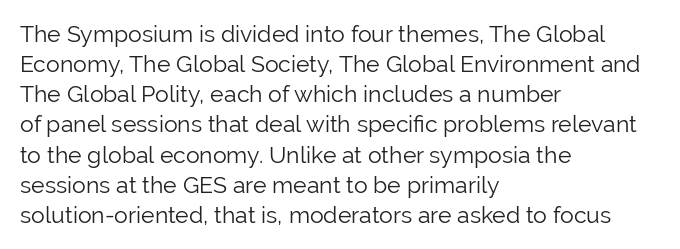
Q: Is the text bold? A: No.
Q: Is the text italic (slanted)? A: No, it is upright.
Q: Is the text underlined? A: No.
Q: How is the paragraph aligned? A: Left-aligned.
Q: Is the spacing between letters normal or unusually wide? A: Normal.
Q: Is the spacing between lines tight, normal or loose? A: Normal.
